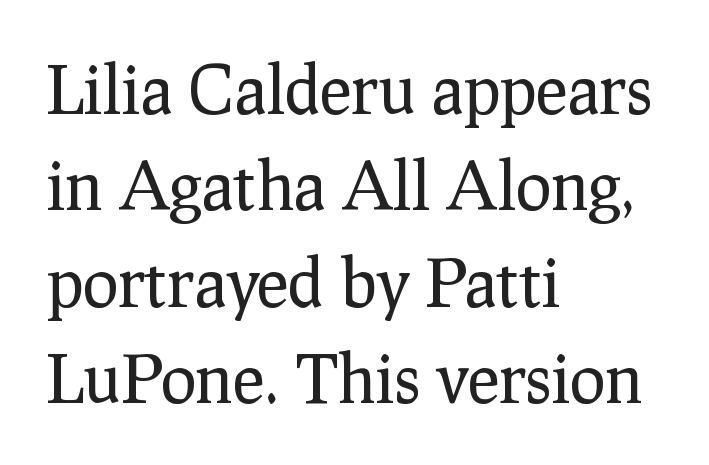
The space directly below the letters is spotless. These lines are set flush left with a ragged right edge. A typesetter would label this face a serif. The font is comparable to plain body text, perhaps lighter.
